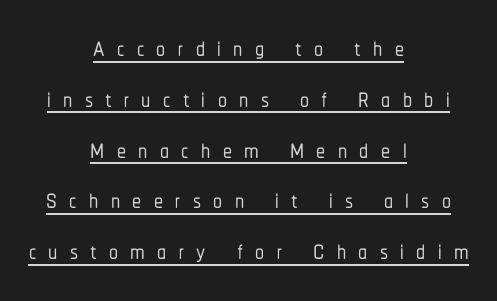
A typesetter would call this proportional, since set widths differ per character. In CSS terms this would be text-align: center. Ordinary non-slanted type is in use. The sample's only ornament is a line tracing under the words. Examine the stroke ends and you'll find no serifs. There is plenty of visible air inserted between adjacent glyphs.
